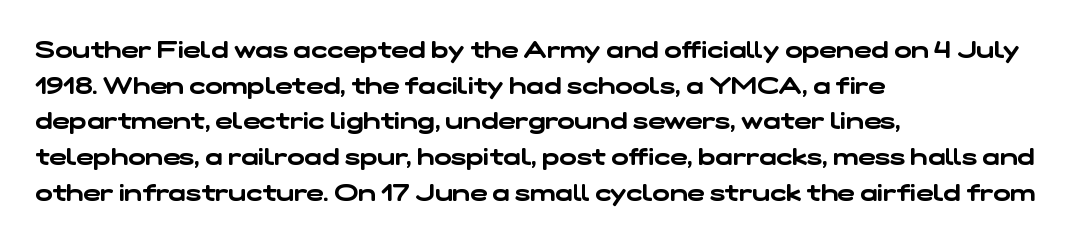
One-word summary of the alignment: left. The face used here is rendered with its standard letterfit. Does the leading feel generous? No, just average. Just letters on the line, the space beneath them empty.
